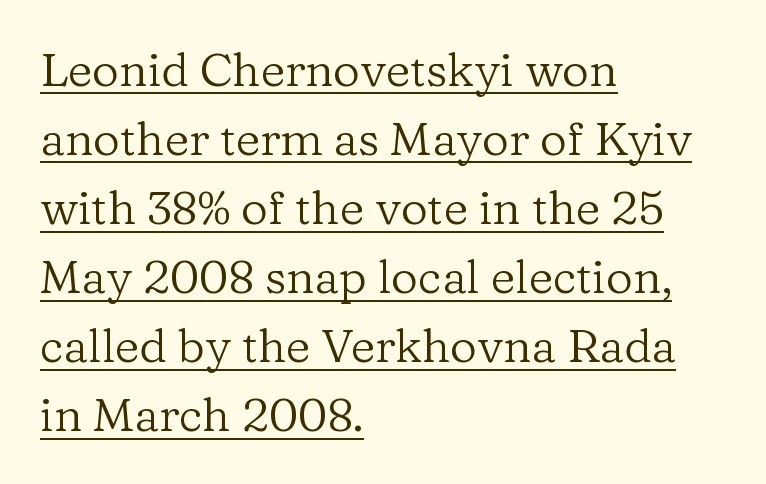
Q: Is the text bold? A: No.
Q: Is the text italic (slanted)? A: No, it is upright.
Q: Is the typeface a serif or a sans-serif typeface? A: Serif.
Q: Is the text underlined? A: Yes.
Q: How is the paragraph aligned? A: Left-aligned.
Q: Is the spacing between letters normal or unusually wide? A: Normal.
Q: Is the spacing between lines tight, normal or loose? A: Normal.
Q: Width (condensed, normal, or wide)? A: Normal.
Q: Stroke contrast? A: Low.
Q: x-height? A: Medium.
Q: Monospaced? A: No.
